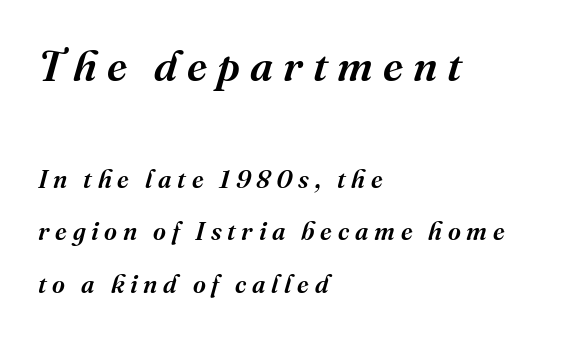
The image shows 43 px serif type, italic (leaning right); set left-aligned, loose line spacing (2.1x), unusually wide letter spacing (+0.23 em), not underlined; the first (top) block is 1.72x larger; medium stroke contrast and a medium x-height.
